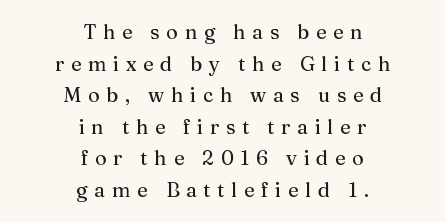
Q: Is the text italic (slanted)? A: No, it is upright.
Q: Is the text underlined? A: No.
Q: How is the paragraph aligned? A: Centered.
Q: Is the spacing between letters normal or unusually wide? A: Unusually wide.
Q: Is the spacing between lines tight, normal or loose? A: Normal.
